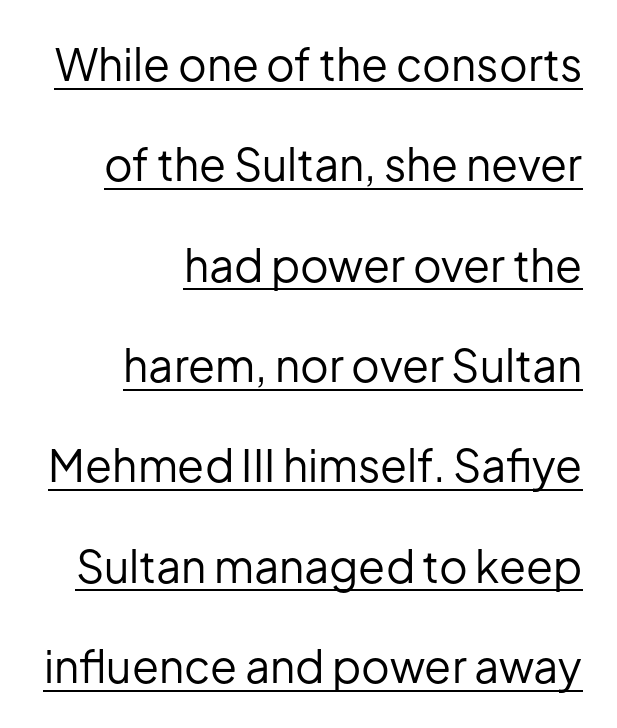
Stems and bowls with no extra thickness — not bold. You could call the tracking neutral — neither tight nor loose. Where is the straight margin? On the right. These lines are rendered in a variable-pitch font. In designer terms, the underline attribute is active on this setting.
